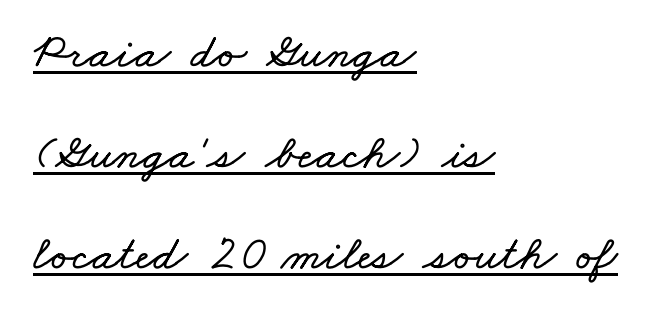
The image shows 49 px wide type; set left-aligned, loose line spacing (2.06x), normal letter spacing, underlined; low stroke contrast and a small x-height.
